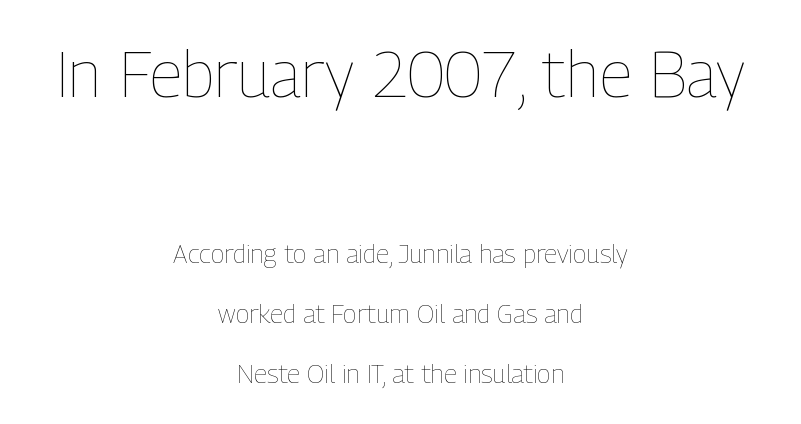
{"italic": "no", "bold": "no", "weight": "thin", "width": "condensed", "stroke_contrast": "low", "x_height": "medium", "monospaced": "no", "underline": "no", "align": "center", "line_spacing": "loose", "line_spacing_ratio": 2.32, "letter_spacing": "normal", "letter_spacing_em": 0.0, "larger_block": "first", "size_ratio": 2.5, "glyph_px": 65}
